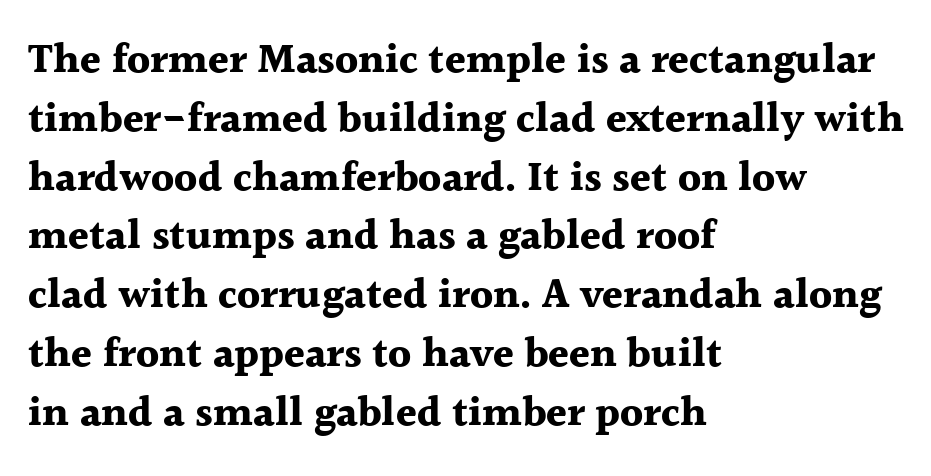
Q: Is the text bold? A: Yes.
Q: Is the text italic (slanted)? A: No, it is upright.
Q: Is the typeface a serif or a sans-serif typeface? A: Serif.
Q: Is the text underlined? A: No.
Q: How is the paragraph aligned? A: Left-aligned.
Q: Is the spacing between letters normal or unusually wide? A: Normal.
Q: Is the spacing between lines tight, normal or loose? A: Normal.
Q: Width (condensed, normal, or wide)? A: Normal.
Q: x-height? A: Medium.
Q: Monospaced? A: No.
